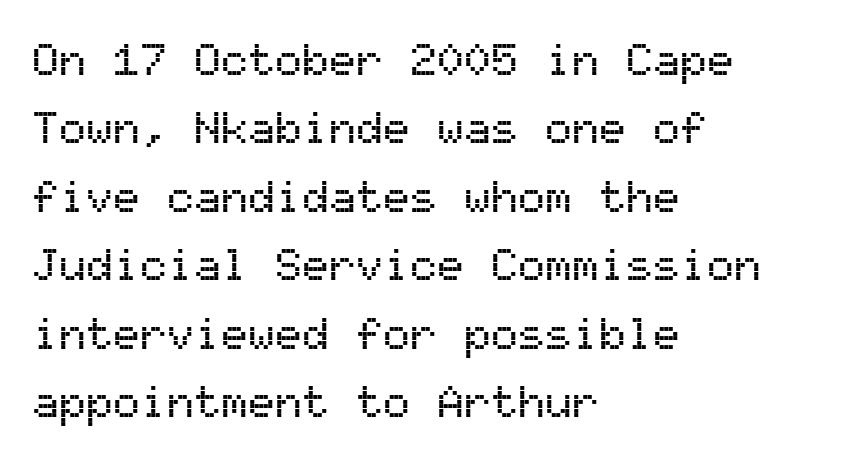
The image shows 45 px sans-serif type, upright, monospaced; set left-aligned, normal line spacing (1.52x), normal letter spacing, not underlined; medium stroke contrast and a medium x-height.
